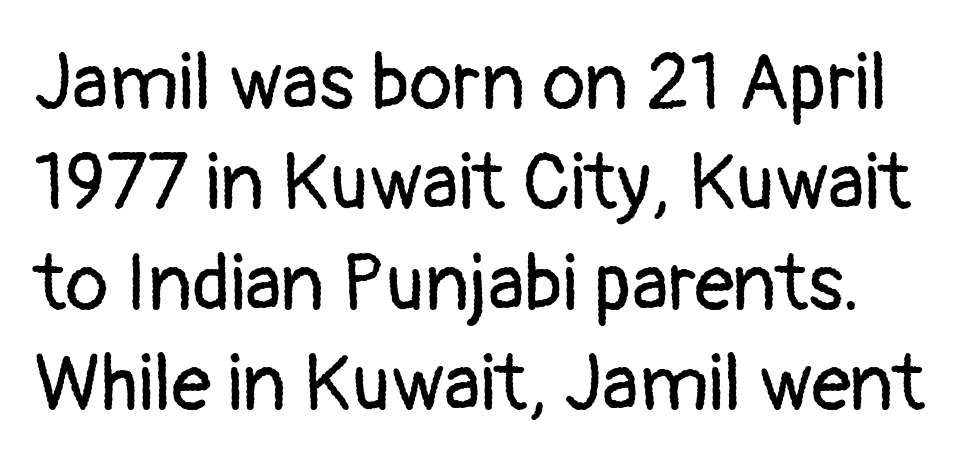
{"serif": "no", "italic": "no", "bold": "no", "weight": "regular", "width": "normal", "stroke_contrast": "low", "x_height": "medium", "monospaced": "no", "underline": "no", "line_spacing": "normal", "line_spacing_ratio": 1.27, "letter_spacing": "normal", "letter_spacing_em": 0.0, "glyph_px": 79}
